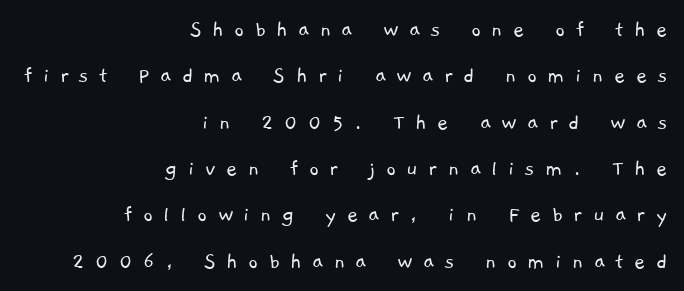
{"bold": "no", "underline": "no", "align": "right", "line_spacing": "loose", "line_spacing_ratio": 1.93, "letter_spacing": "wide", "letter_spacing_em": 0.43, "glyph_px": 24}
